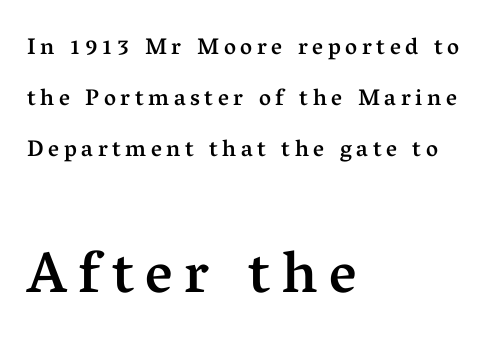
Q: Is the text bold? A: Semi-bold.
Q: Is the text italic (slanted)? A: No, it is upright.
Q: Is the typeface a serif or a sans-serif typeface? A: Serif.
Q: Is the text underlined? A: No.
Q: How is the paragraph aligned? A: Left-aligned.
Q: Is the spacing between letters normal or unusually wide? A: Unusually wide.
Q: Is the spacing between lines tight, normal or loose? A: Loose.
Q: Which block of text is set in a larger size, the first (top) or the second (bottom)? A: The second (bottom) one.
Q: Width (condensed, normal, or wide)? A: Normal.
Q: Stroke contrast? A: Medium.
Q: x-height? A: Medium.
Q: Monospaced? A: No.
